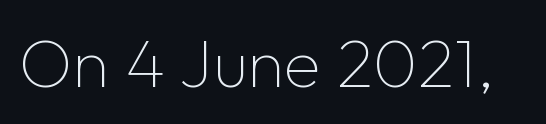
The glyphs are unaccompanied by any horizontal stroke below them. Bold? No — there's no thickening of the strokes. Glyph-to-glyph distance matches everyday printed text. The letters stand upright; this is a roman face. Nothing sits at the stroke ends, so this counts as sans-serif. The passage shown is typed in a proportional face where columns would drift.
